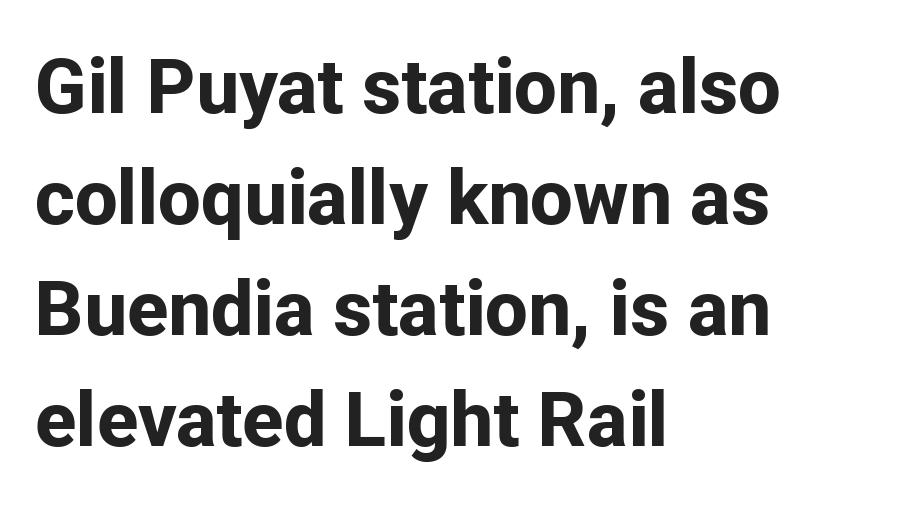
Thick stems and heavy bowls — unmistakably bold. Regarding serifs, this sample does without them. Is this a fixed-width face? No — the glyphs have proportional, varying widths. Successive baselines arrive at the customary interval.
